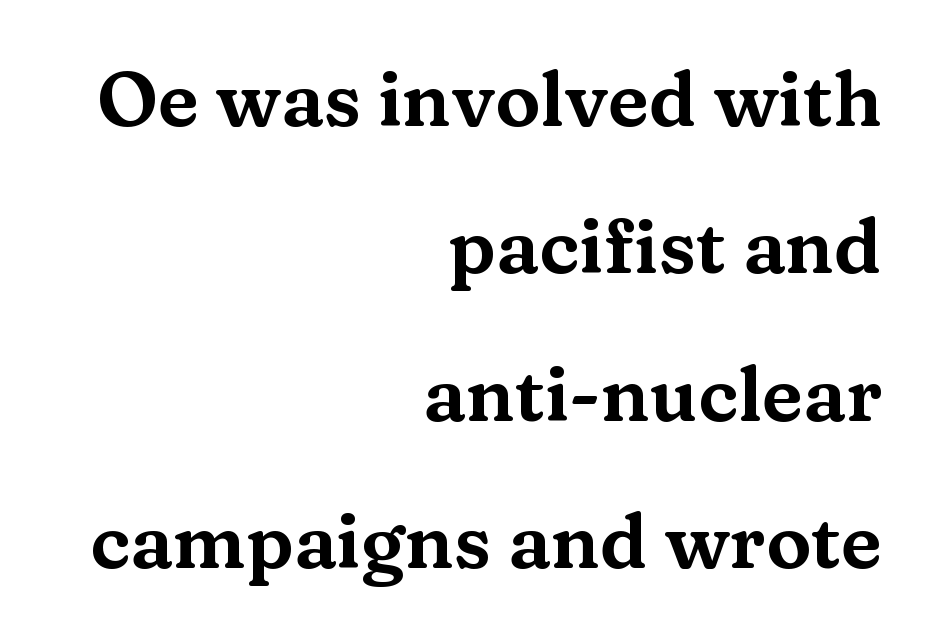
{"serif": "yes", "italic": "no", "width": "wide", "stroke_contrast": "medium", "x_height": "medium", "monospaced": "no", "underline": "no", "align": "right", "line_spacing": "loose", "line_spacing_ratio": 1.94, "letter_spacing": "normal", "letter_spacing_em": 0.0, "glyph_px": 76}
